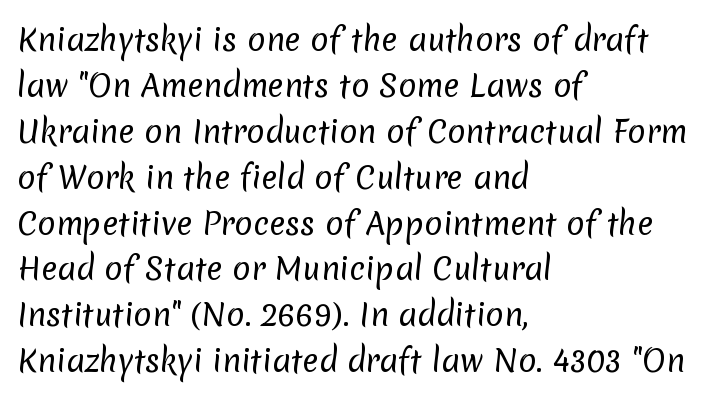
Quick note: underline off. Varying glyph widths throughout — classic text-font behaviour. Regarding leading, the lines here are spaced in the standard way. Stem width sits at or under what a default text font uses. No extra tracking has been applied to these lines. Font category for this specimen: sans-serif.
